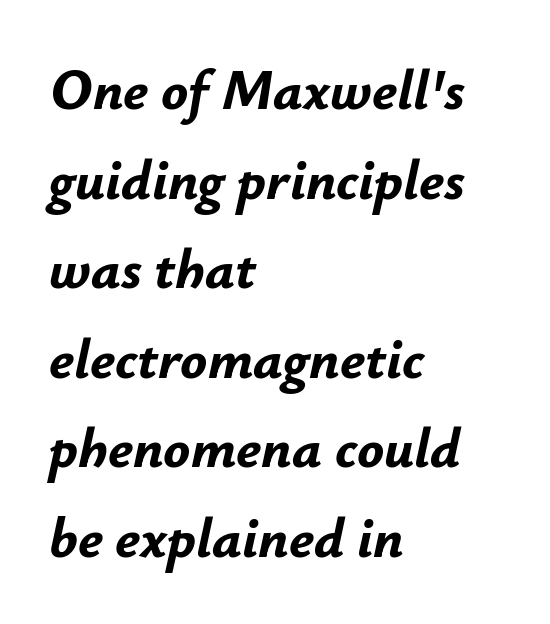
You could not count columns in this text — the font is proportionally spaced. Does the lettering tilt? It does — this is italic. Line spacing here is normal. Each line starts at the same left margin while the right side varies.
